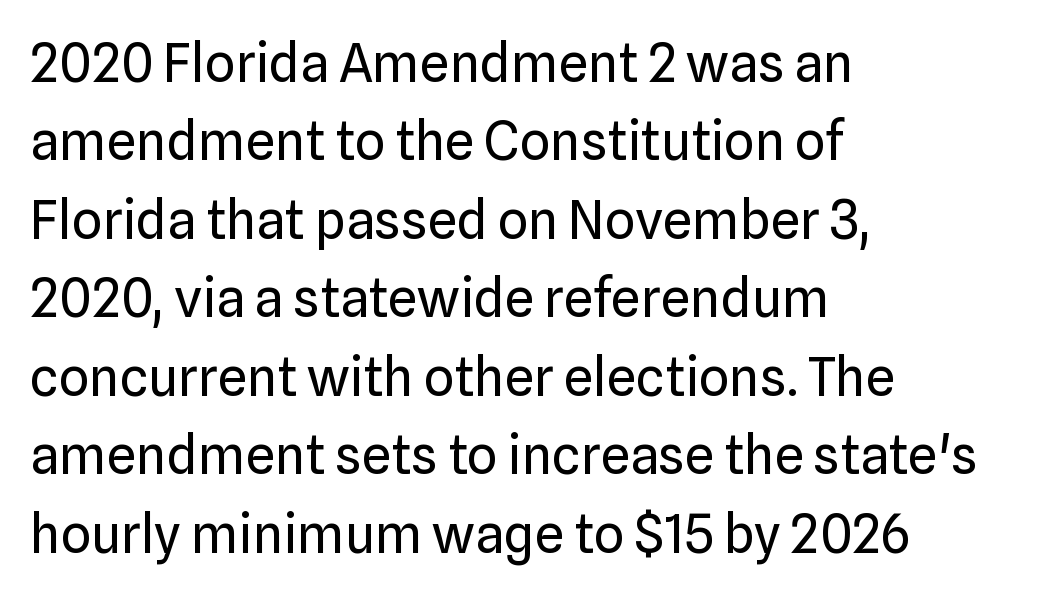
Q: Is the text bold? A: No.
Q: Is the text italic (slanted)? A: No, it is upright.
Q: Is the typeface a serif or a sans-serif typeface? A: Sans-serif.
Q: Is the text underlined? A: No.
Q: How is the paragraph aligned? A: Left-aligned.
Q: Is the spacing between letters normal or unusually wide? A: Normal.
Q: Is the spacing between lines tight, normal or loose? A: Normal.
Q: Width (condensed, normal, or wide)? A: Normal.
Q: Stroke contrast? A: Low.
Q: x-height? A: Medium.
Q: Monospaced? A: No.
